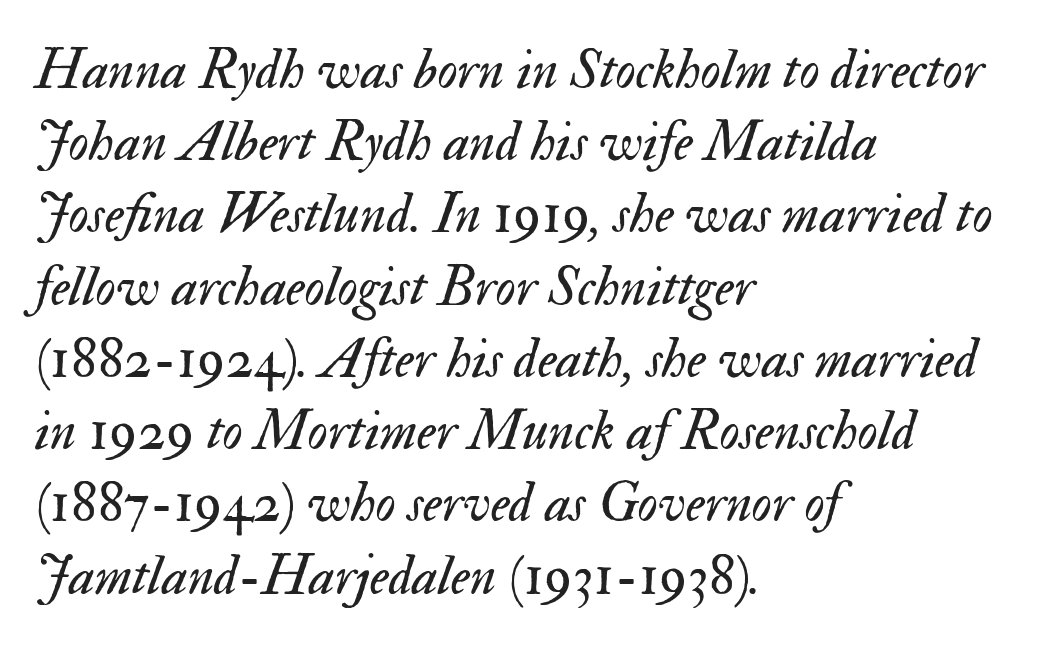
{"italic": "yes", "lean": "right", "slant_degrees": 17, "bold": "no", "weight": "regular", "width": "normal", "stroke_contrast": "medium", "x_height": "small", "monospaced": "no", "underline": "no", "align": "left", "line_spacing": "normal", "line_spacing_ratio": 1.29, "letter_spacing": "normal", "letter_spacing_em": 0.0, "glyph_px": 56}
